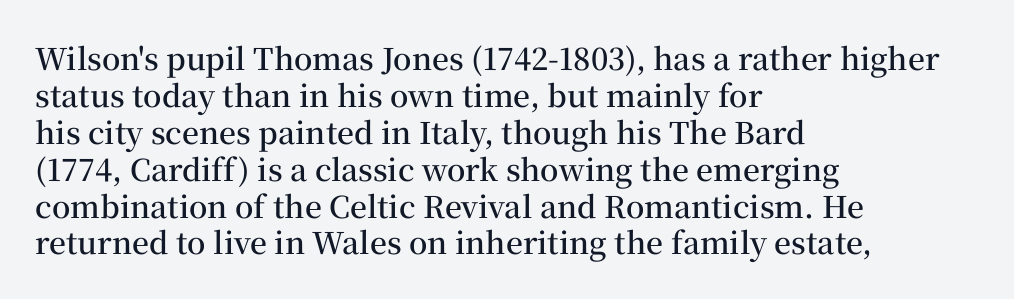
Decoration check: the copy has no underline. The face used here is seriffed, in the tradition of book romans. Is the block centered? No — it sits flush against the left margin. The letters sit at their default tracking, neither squeezed nor spread. Is there any slant? The stems are plumb. Slightly chunky letters — semibold, I'd say, not full bold.
